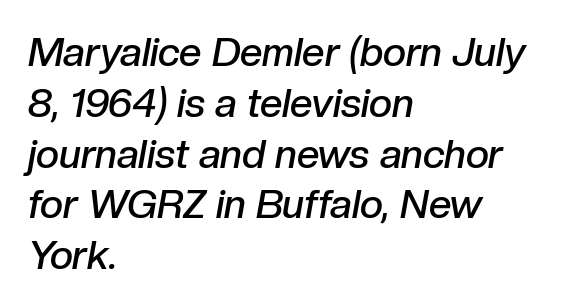
Q: Is the text bold? A: Semi-bold.
Q: Is the text italic (slanted)? A: Yes, it leans right by about 10 degrees.
Q: Is the text underlined? A: No.
Q: How is the paragraph aligned? A: Left-aligned.
Q: Is the spacing between letters normal or unusually wide? A: Normal.
Q: Is the spacing between lines tight, normal or loose? A: Normal.
Q: Width (condensed, normal, or wide)? A: Normal.
Q: Stroke contrast? A: Low.
Q: x-height? A: Medium.
Q: Monospaced? A: No.
